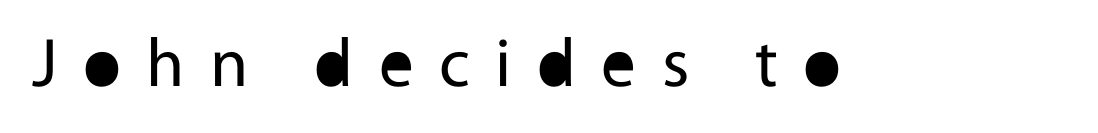
Q: Is the text bold? A: No.
Q: Is the text italic (slanted)? A: No, it is upright.
Q: Is the typeface a serif or a sans-serif typeface? A: Sans-serif.
Q: Is the text underlined? A: No.
Q: Is the spacing between letters normal or unusually wide? A: Unusually wide.
Q: Width (condensed, normal, or wide)? A: Normal.
Q: x-height? A: Medium.
Q: Monospaced? A: No.
